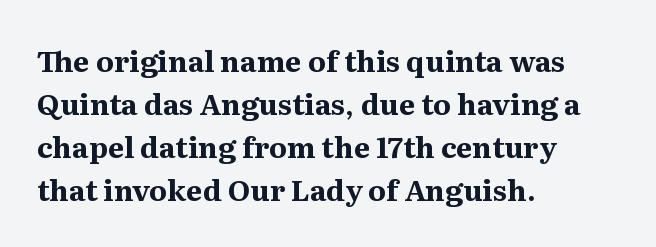
Q: Is the text bold? A: Yes.
Q: Is the text italic (slanted)? A: No, it is upright.
Q: Is the typeface a serif or a sans-serif typeface? A: Serif.
Q: Is the text underlined? A: No.
Q: How is the paragraph aligned? A: Left-aligned.
Q: Is the spacing between letters normal or unusually wide? A: Normal.
Q: Is the spacing between lines tight, normal or loose? A: Normal.
Q: Width (condensed, normal, or wide)? A: Normal.
Q: Stroke contrast? A: Medium.
Q: x-height? A: Medium.
Q: Monospaced? A: No.
